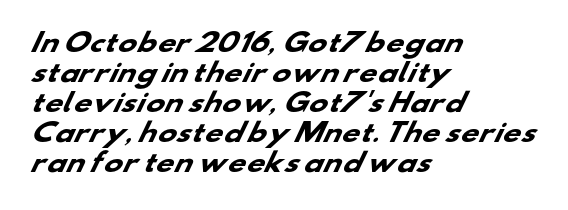
The image shows 25 px bold type; set left-aligned, line spacing 1.2x, normal letter spacing, not underlined.
